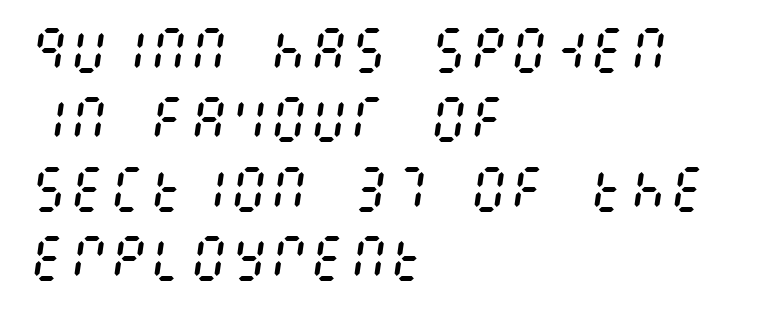
{"italic": "yes", "lean": "right", "slant_degrees": 8, "bold": "no", "weight": "regular", "width": "condensed", "stroke_contrast": "medium", "x_height": "large", "underline": "no", "align": "left", "line_spacing": "normal", "line_spacing_ratio": 1.39, "letter_spacing": "normal", "letter_spacing_em": 0.0, "glyph_px": 50}
